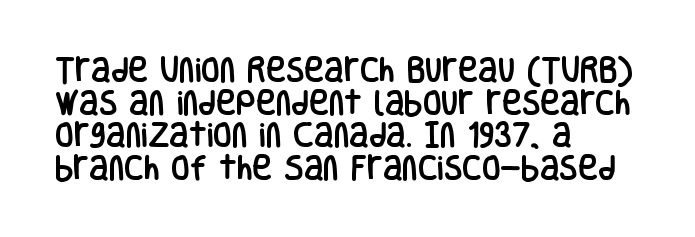
Q: Is the text italic (slanted)? A: No, it is upright.
Q: Is the text underlined? A: No.
Q: How is the paragraph aligned? A: Left-aligned.
Q: Is the spacing between letters normal or unusually wide? A: Normal.
